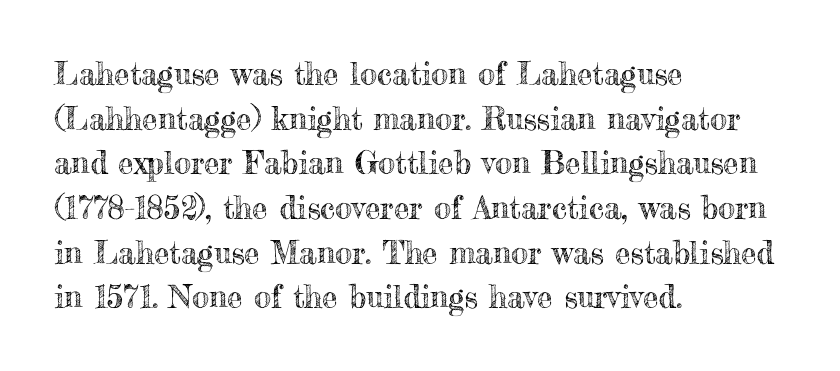
{"italic": "no", "width": "normal", "x_height": "small", "monospaced": "no", "underline": "no", "align": "left", "line_spacing": "normal", "line_spacing_ratio": 1.44, "letter_spacing": "normal", "letter_spacing_em": 0.0, "glyph_px": 31}
